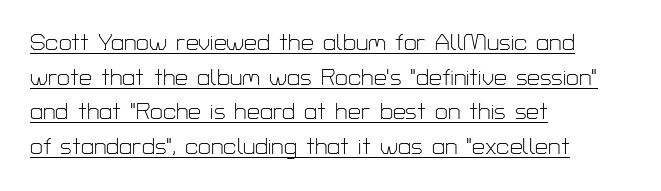
The horizontal fit of the characters is conventional and even. Horizontally, the lines are justified to the leading edge only. The block of text has a typical density, with ordinary space between rows. Does a line run under the words? Yes, clearly. This is not heavy type; no bold has been used. The letters stand upright; this is a roman face.
